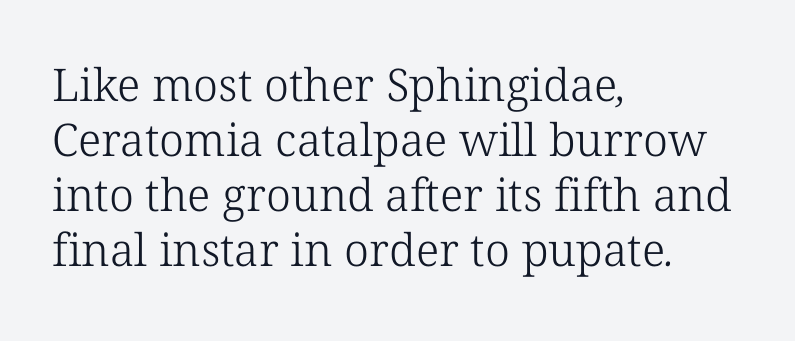
{"serif": "yes", "bold": "no", "weight": "light", "width": "normal", "stroke_contrast": "low", "x_height": "medium", "monospaced": "no", "underline": "no", "align": "left", "line_spacing_ratio": 1.22, "letter_spacing": "normal", "letter_spacing_em": 0.0, "glyph_px": 45}
